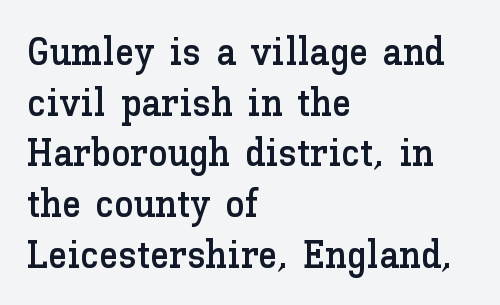
The image shows 39 px text type, upright; set left-aligned, normal line spacing (1.3x), normal letter spacing, not underlined; low stroke contrast and a medium x-height.
